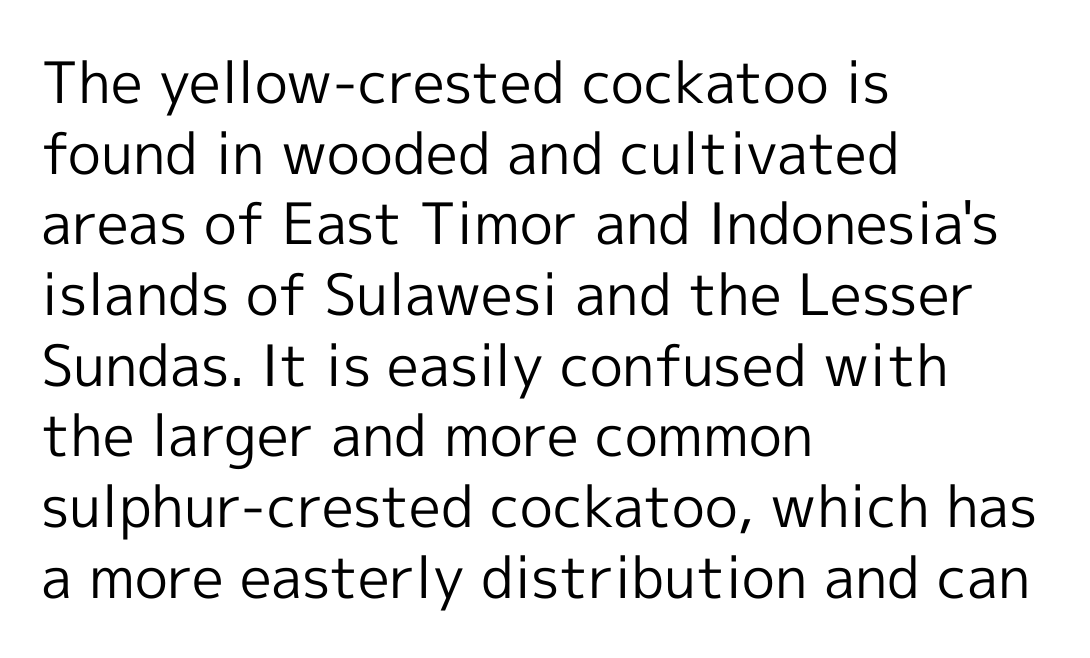
The image shows 57 px regular-weight sans-serif type, upright; set left-aligned, line spacing 1.24x, normal letter spacing, not underlined; a medium x-height.
